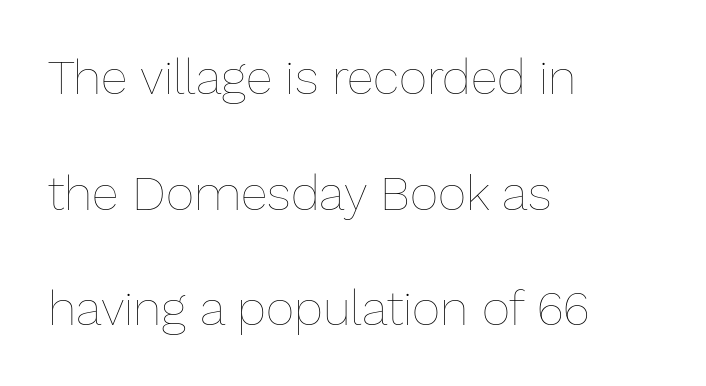
Q: Is the text bold? A: No.
Q: Is the text italic (slanted)? A: No, it is upright.
Q: Is the text underlined? A: No.
Q: How is the paragraph aligned? A: Left-aligned.
Q: Is the spacing between letters normal or unusually wide? A: Normal.
Q: Is the spacing between lines tight, normal or loose? A: Loose.
Q: Width (condensed, normal, or wide)? A: Normal.
Q: Stroke contrast? A: Low.
Q: x-height? A: Medium.
Q: Monospaced? A: No.
